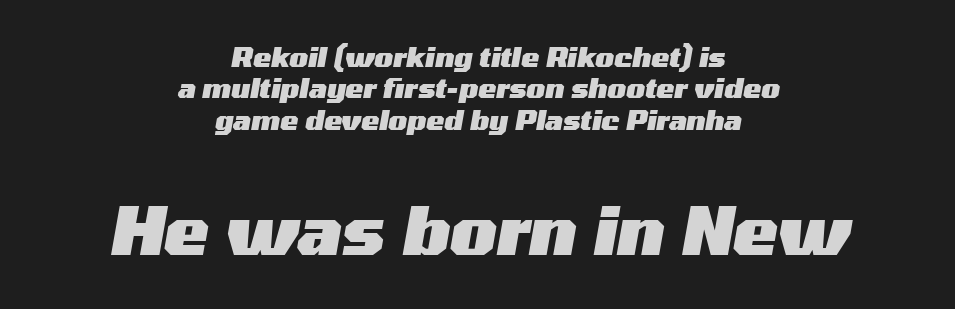
{"italic": "yes", "lean": "right", "slant_degrees": 10, "bold": "yes", "weight": "heavy", "width": "wide", "stroke_contrast": "medium", "x_height": "medium", "monospaced": "no", "underline": "no", "align": "center", "line_spacing_ratio": 1.16, "letter_spacing": "normal", "letter_spacing_em": 0.0, "larger_block": "second", "size_ratio": 2.48, "glyph_px": 67}
